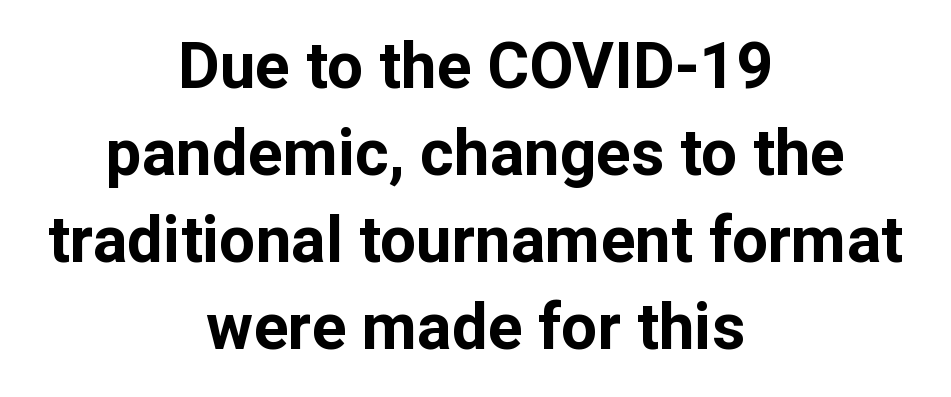
Type style note: lacks serifs. The horizontal fit of the characters is conventional and even. Regular leading. These lines carry a lot of weight — the face is fully bold.
